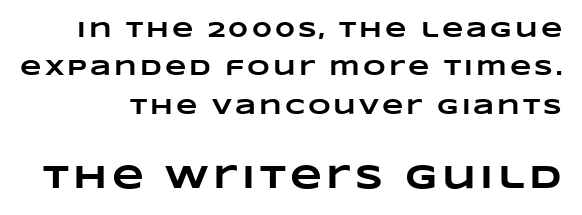
The more generous point size was reserved for the lower chunk. Emphasis by weight is at full strength: bold. Is this a fixed-width face? No — the glyphs have proportional, varying widths. Glance below the letters and you will spot only blank space.
